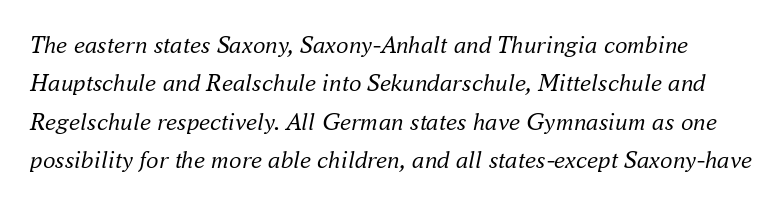
{"italic": "yes", "lean": "right", "slant_degrees": 16, "bold": "no", "underline": "no", "line_spacing": "normal", "line_spacing_ratio": 1.54, "letter_spacing": "normal", "letter_spacing_em": 0.0, "glyph_px": 25}
